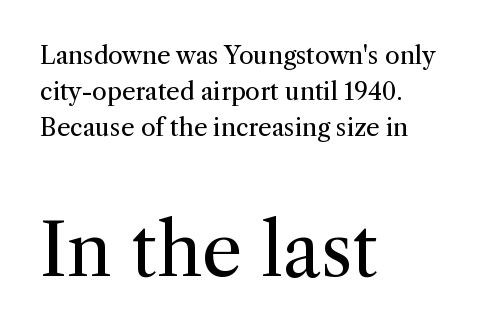
Rendered with straight, roman letterforms. Rule under the text: the space is simply empty. The typesetter chose a ragged-right arrangement here. This rendering leaves character spacing at its baseline value. The passage shown is typed in a proportional face where columns would drift.
